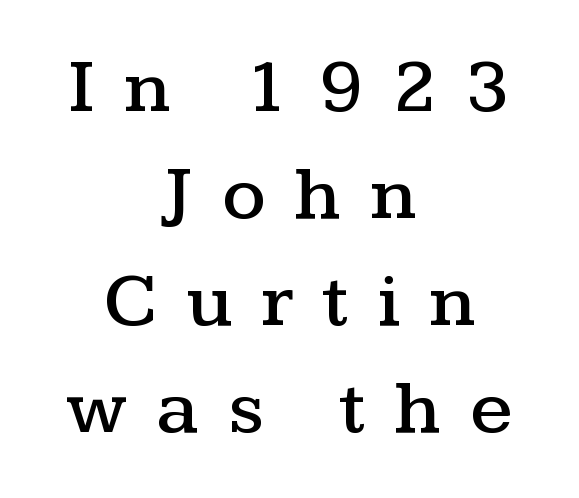
The image shows 77 px wide serif type, upright; set centered, normal line spacing (1.39x), unusually wide letter spacing (+0.38 em), not underlined; medium stroke contrast and a medium x-height.
